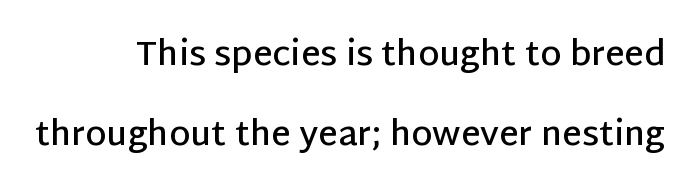
{"serif": "no", "italic": "no", "bold": "semi", "weight": "semibold", "width": "normal", "stroke_contrast": "low", "x_height": "large", "monospaced": "no", "underline": "no", "line_spacing": "loose", "line_spacing_ratio": 2.35, "letter_spacing": "normal", "letter_spacing_em": 0.0, "glyph_px": 34}
